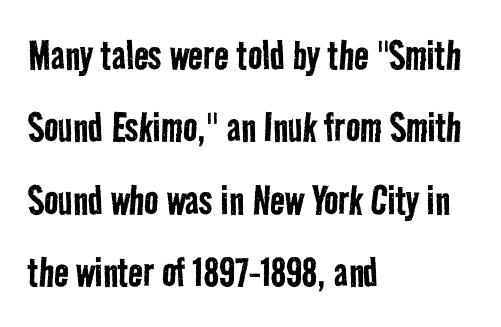
{"serif": "no", "bold": "no", "weight": "regular", "width": "condensed", "stroke_contrast": "low", "x_height": "medium", "monospaced": "no", "underline": "no", "align": "left", "line_spacing": "normal", "line_spacing_ratio": 1.51, "letter_spacing": "normal", "letter_spacing_em": 0.0, "glyph_px": 48}
